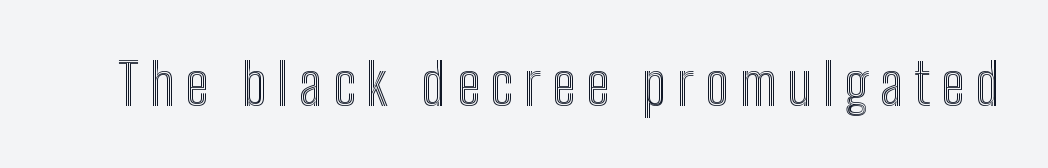
Q: Is the text italic (slanted)? A: No, it is upright.
Q: Is the text underlined? A: No.
Q: Width (condensed, normal, or wide)? A: Condensed.
Q: x-height? A: Medium.
Q: Monospaced? A: No.
